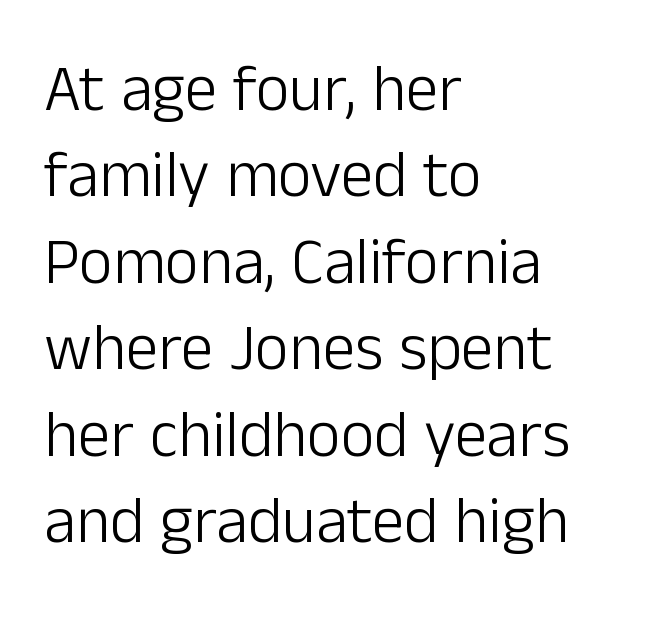
{"serif": "no", "italic": "no", "bold": "no", "weight": "light", "width": "normal", "stroke_contrast": "low", "x_height": "medium", "monospaced": "no", "underline": "no", "align": "left", "line_spacing": "normal", "line_spacing_ratio": 1.33, "letter_spacing": "normal", "letter_spacing_em": 0.0, "glyph_px": 65}
